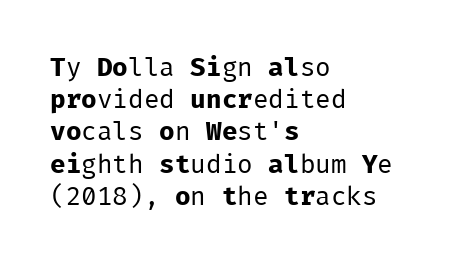
{"italic": "no", "bold": "no", "underline": "no", "align": "left", "line_spacing_ratio": 1.24, "letter_spacing": "normal", "letter_spacing_em": 0.0, "glyph_px": 26}
